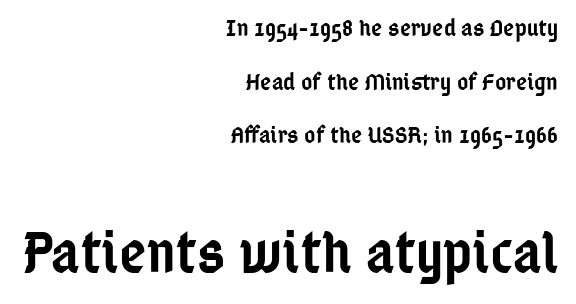
Q: Is the text bold? A: Semi-bold.
Q: Is the text italic (slanted)? A: No, it is upright.
Q: Is the typeface a serif or a sans-serif typeface? A: Sans-serif.
Q: Is the text underlined? A: No.
Q: How is the paragraph aligned? A: Right-aligned.
Q: Is the spacing between letters normal or unusually wide? A: Normal.
Q: Is the spacing between lines tight, normal or loose? A: Loose.
Q: Which block of text is set in a larger size, the first (top) or the second (bottom)? A: The second (bottom) one.
Q: Width (condensed, normal, or wide)? A: Condensed.
Q: Stroke contrast? A: Low.
Q: x-height? A: Medium.
Q: Monospaced? A: No.
